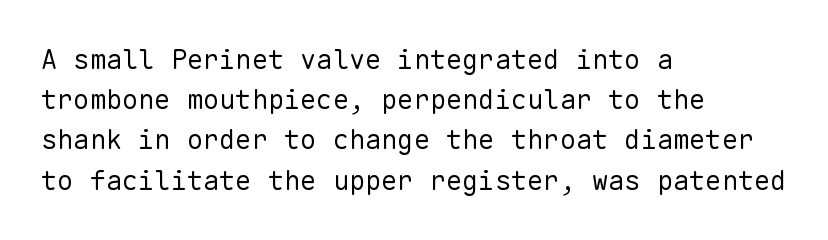
{"italic": "no", "bold": "no", "underline": "no", "align": "left", "line_spacing": "normal", "line_spacing_ratio": 1.49, "letter_spacing": "normal", "letter_spacing_em": 0.0, "glyph_px": 27}
